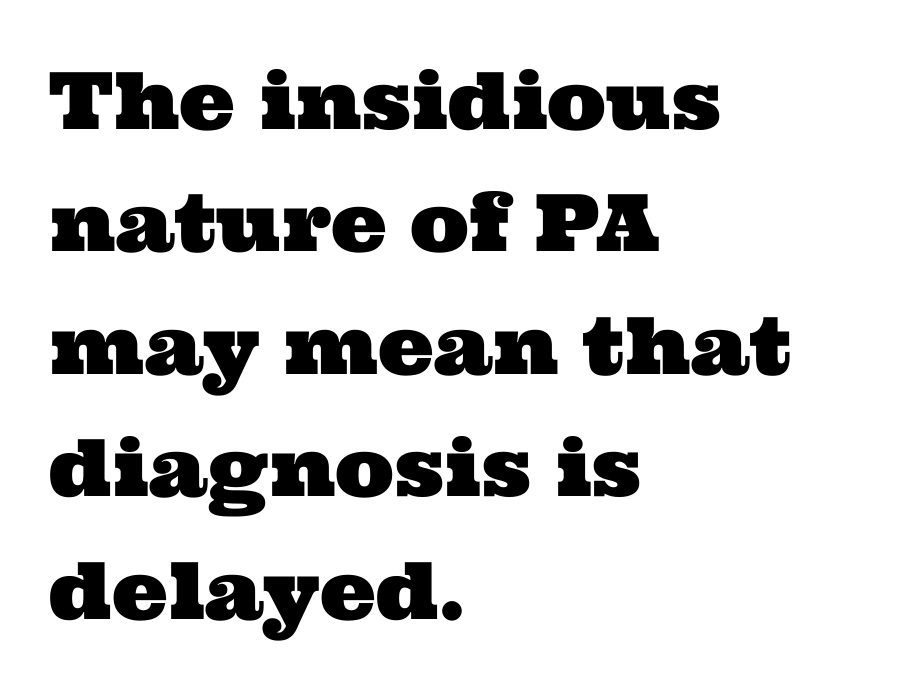
{"serif": "yes", "width": "wide", "stroke_contrast": "medium", "x_height": "medium", "monospaced": "no", "underline": "no", "align": "left", "line_spacing": "normal", "line_spacing_ratio": 1.55, "letter_spacing": "normal", "letter_spacing_em": 0.0, "glyph_px": 79}
